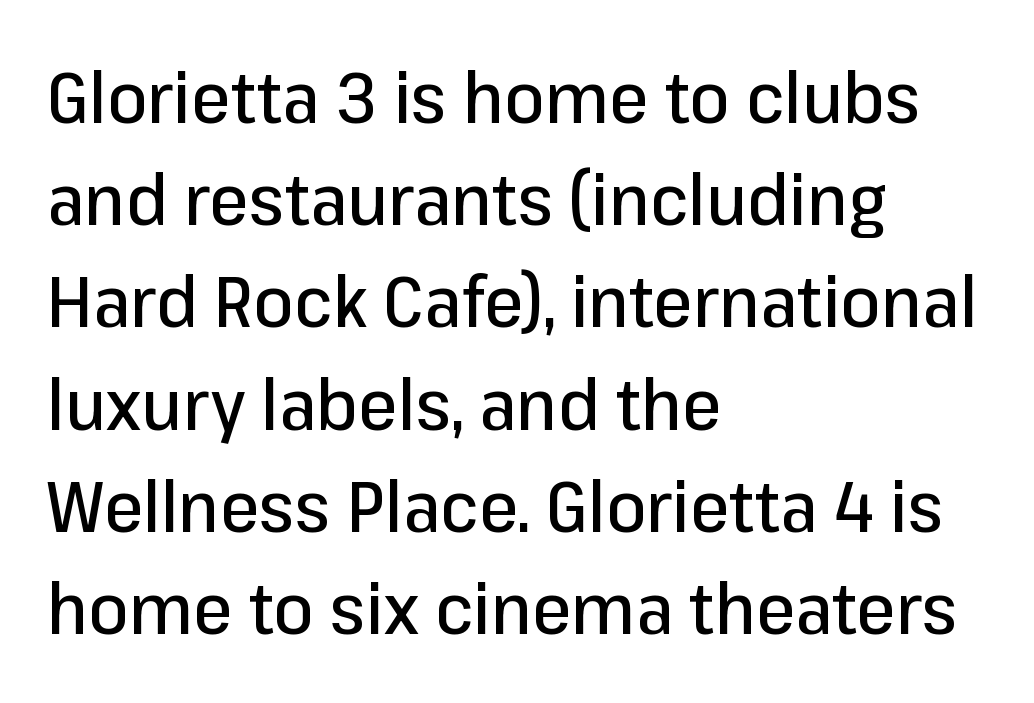
The image shows 71 px sans-serif type, upright; set left-aligned, normal line spacing (1.44x), normal letter spacing, not underlined; low stroke contrast and a medium x-height.
